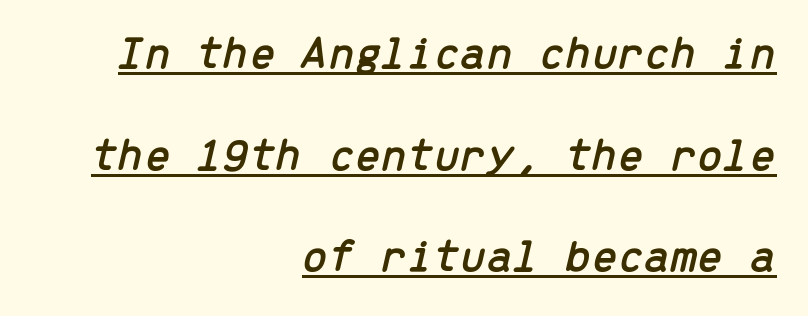
{"italic": "yes", "lean": "right", "slant_degrees": 13, "width": "normal", "stroke_contrast": "low", "x_height": "medium", "monospaced": "yes", "underline": "yes", "align": "right", "line_spacing": "loose", "line_spacing_ratio": 2.16, "letter_spacing": "normal", "letter_spacing_em": 0.0, "glyph_px": 47}
